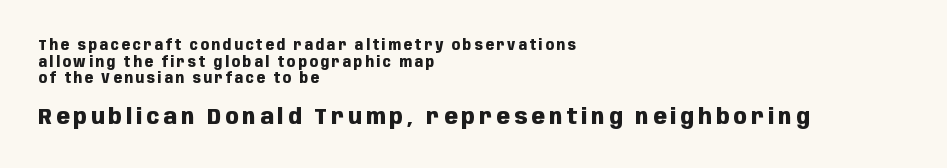
The letters stand straight up with perfectly vertical stems. The compositor pushed each line to the left boundary. Any mark beneath the type? The region is blank. Which of the two is more prominent by size? The second, at the bottom. Bold? Absolutely — the strokes are thick and heavy.
